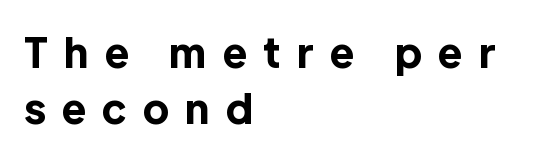
Spacing verdict: proportional, widths tailored to each character. Look at the tracking — it's clearly loosened, letters drifting apart. This rendering employs a face without finishing strokes, i.e., a sans-serif. The rag falls on the right side of this text block. In terms of posture, this sample is upright.
